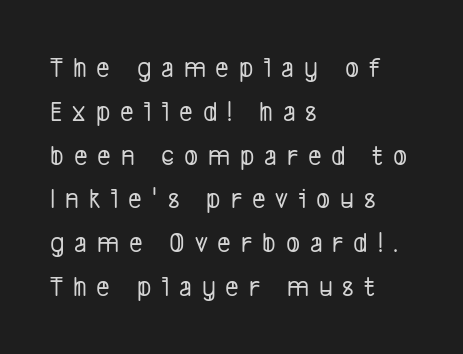
{"serif": "no", "width": "condensed", "stroke_contrast": "low", "x_height": "medium", "monospaced": "no", "underline": "no", "align": "left", "line_spacing": "normal", "line_spacing_ratio": 1.51, "letter_spacing": "wide", "letter_spacing_em": 0.34, "glyph_px": 29}
